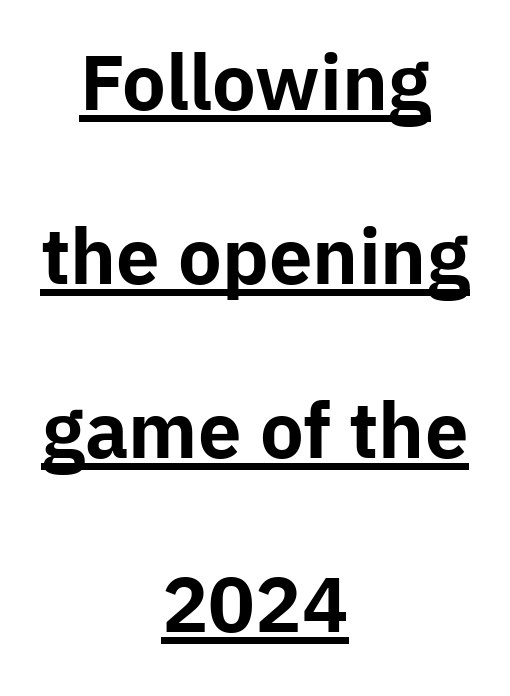
The image shows 74 px bold sans-serif type, upright; set centered, loose line spacing (2.35x), normal letter spacing, underlined; low stroke contrast and a medium x-height.
